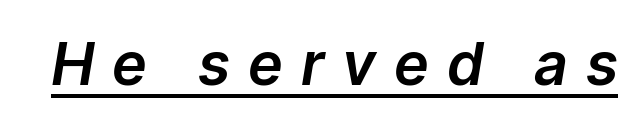
The image shows 59 px text type, italic (leaning right); set unusually wide letter spacing (+0.34 em), underlined; low stroke contrast and a medium x-height.
